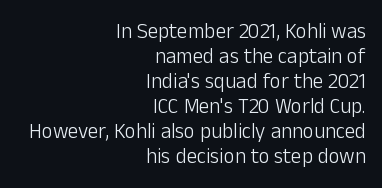
Stems and bowls with no extra thickness — not bold. Words appear dense and cohesive because spacing is normal. The baseline area is clear. The letters stand upright; this is a roman face. Reading down the block, your eye finds every line finishing at a fixed right position.
